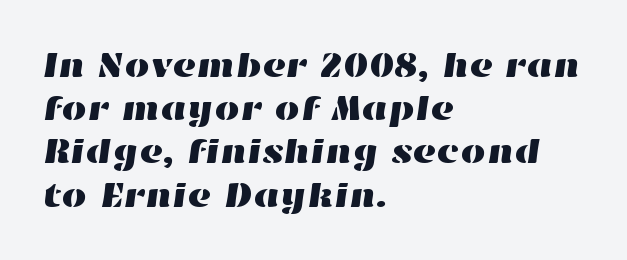
Q: Is the text underlined? A: No.
Q: How is the paragraph aligned? A: Left-aligned.
Q: Is the spacing between letters normal or unusually wide? A: Normal.
Q: Width (condensed, normal, or wide)? A: Wide.
Q: Stroke contrast? A: High.
Q: x-height? A: Medium.
Q: Monospaced? A: No.
